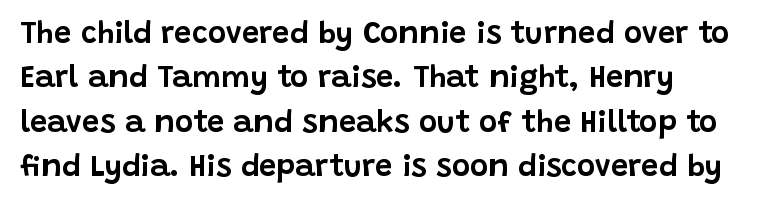
The image shows 31 px sans-serif type, upright; set left-aligned, normal line spacing (1.43x), normal letter spacing, not underlined; low stroke contrast and a large x-height.
